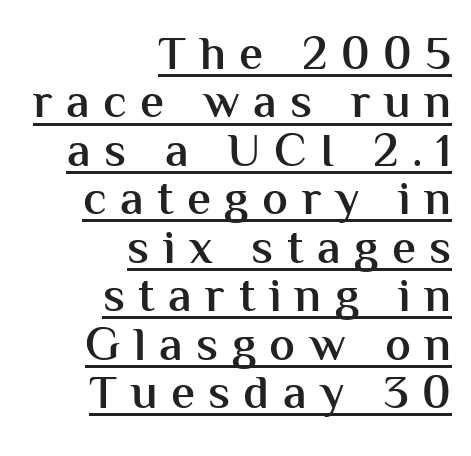
{"serif": "no", "italic": "no", "bold": "semi", "weight": "semibold", "width": "normal", "stroke_contrast": "medium", "x_height": "medium", "monospaced": "no", "underline": "yes", "align": "right", "line_spacing": "tight", "line_spacing_ratio": 1.01, "letter_spacing": "wide", "letter_spacing_em": 0.28, "glyph_px": 48}
